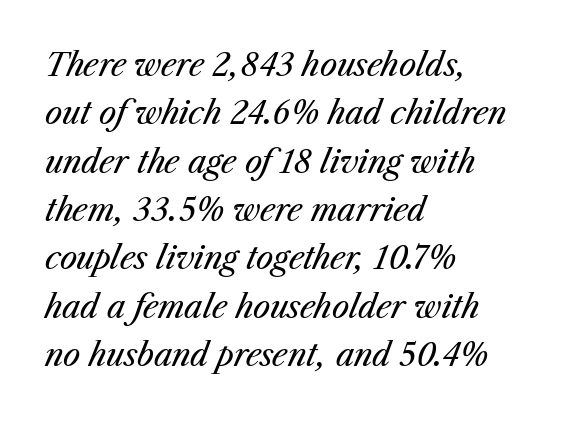
{"italic": "yes", "lean": "right", "slant_degrees": 23, "bold": "no", "weight": "regular", "width": "normal", "stroke_contrast": "medium", "x_height": "medium", "monospaced": "no", "underline": "no", "align": "left", "line_spacing": "normal", "line_spacing_ratio": 1.56, "letter_spacing": "normal", "letter_spacing_em": 0.0, "glyph_px": 31}
